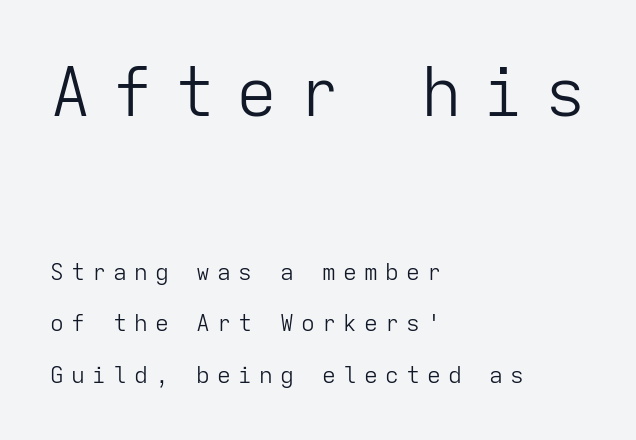
{"serif": "no", "italic": "no", "bold": "no", "weight": "light", "width": "normal", "stroke_contrast": "low", "x_height": "medium", "monospaced": "yes", "underline": "no", "align": "left", "line_spacing": "loose", "line_spacing_ratio": 2.24, "letter_spacing": "wide", "letter_spacing_em": 0.31, "larger_block": "first", "size_ratio": 2.96, "glyph_px": 68}
